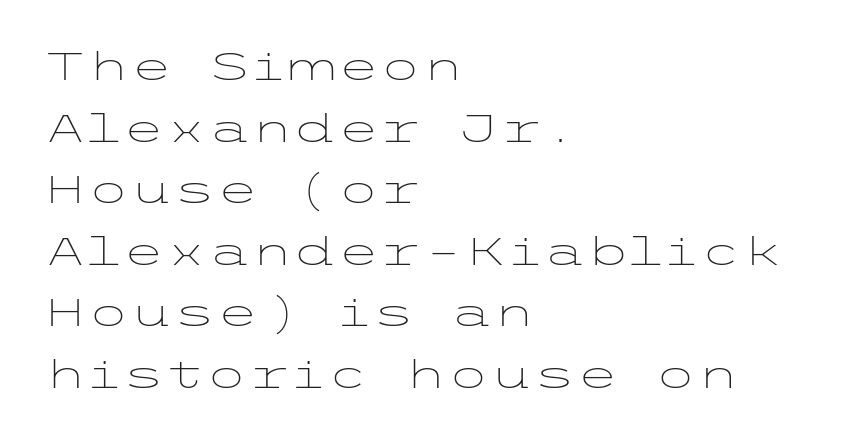
The image shows 39 px light, wide sans-serif type, upright; set left-aligned, normal line spacing (1.58x), normal letter spacing, not underlined; low stroke contrast and a medium x-height.
